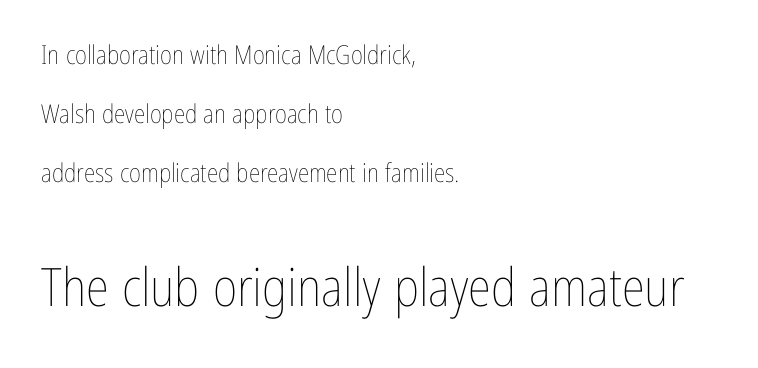
Q: Is the text bold? A: No.
Q: Is the text italic (slanted)? A: No, it is upright.
Q: Is the text underlined? A: No.
Q: How is the paragraph aligned? A: Left-aligned.
Q: Is the spacing between letters normal or unusually wide? A: Normal.
Q: Is the spacing between lines tight, normal or loose? A: Loose.
Q: Which block of text is set in a larger size, the first (top) or the second (bottom)? A: The second (bottom) one.
Q: Width (condensed, normal, or wide)? A: Condensed.
Q: Stroke contrast? A: Low.
Q: x-height? A: Medium.
Q: Monospaced? A: No.
